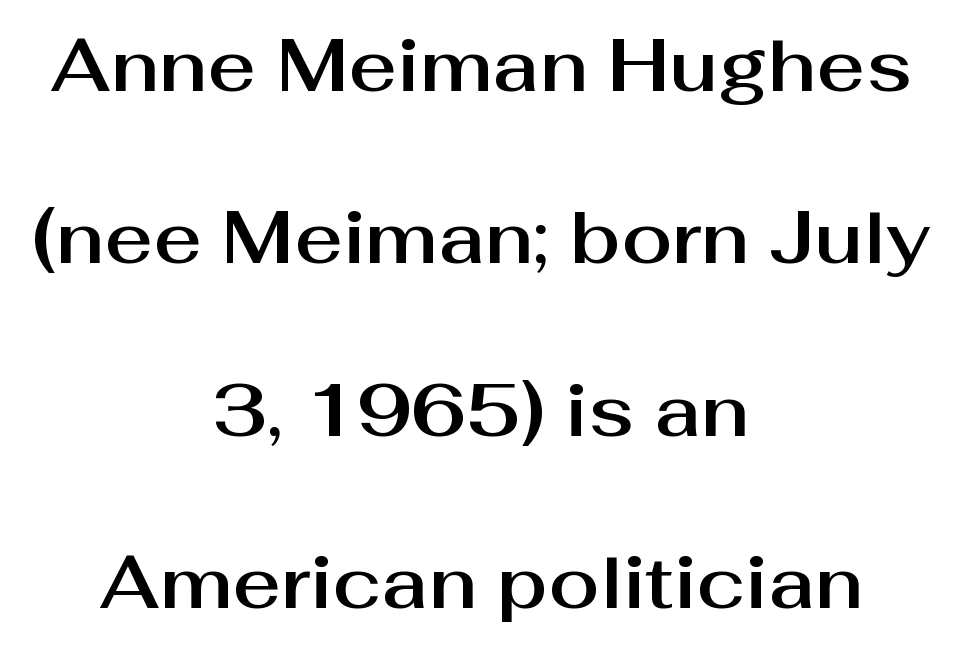
The image shows 74 px sans-serif type, upright; set centered, loose line spacing (2.33x), normal letter spacing, not underlined; medium stroke contrast and a medium x-height.
